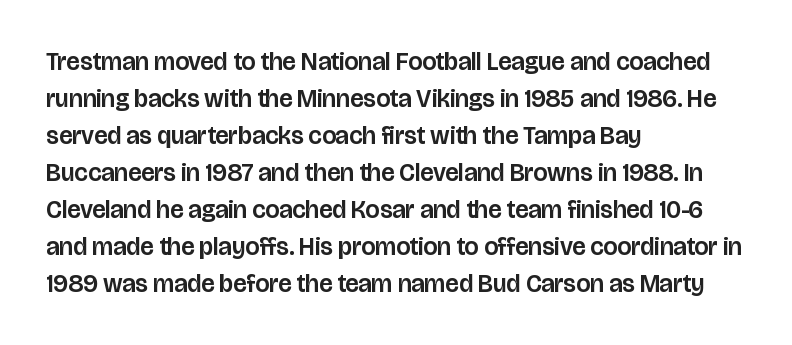
Q: Is the text italic (slanted)? A: No, it is upright.
Q: Is the text underlined? A: No.
Q: How is the paragraph aligned? A: Left-aligned.
Q: Is the spacing between letters normal or unusually wide? A: Normal.
Q: Is the spacing between lines tight, normal or loose? A: Normal.
